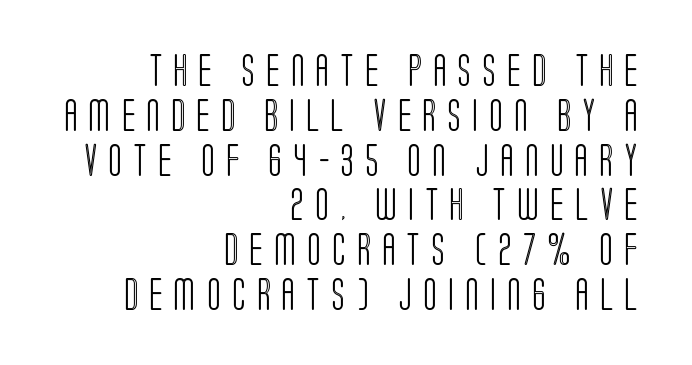
The image shows 32 px condensed type, upright; set right-aligned, normal line spacing (1.4x), unusually wide letter spacing (+0.35 em), not underlined; a large x-height.
